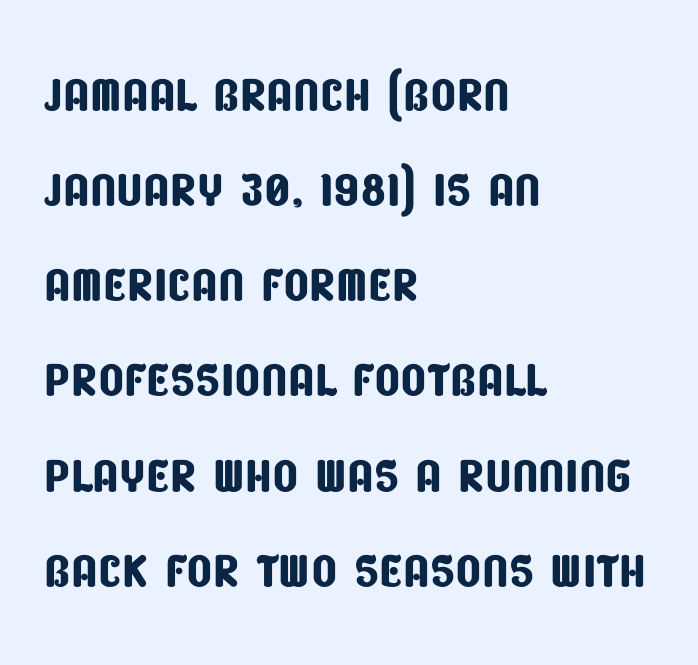
The image shows 67 px condensed sans-serif type; set left-aligned, normal line spacing (1.42x), normal letter spacing, not underlined; low stroke contrast and a large x-height.
